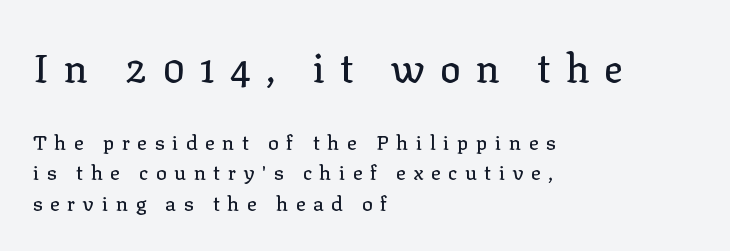
The image shows 39 px serif type, upright; set left-aligned, normal line spacing (1.53x), unusually wide letter spacing (+0.38 em), not underlined; the first (top) block is 1.95x larger; low stroke contrast and a medium x-height.
